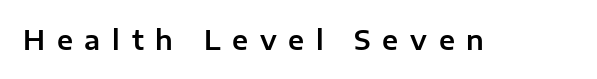
Q: Is the text italic (slanted)? A: No, it is upright.
Q: Is the text underlined? A: No.
Q: Is the spacing between letters normal or unusually wide? A: Unusually wide.
